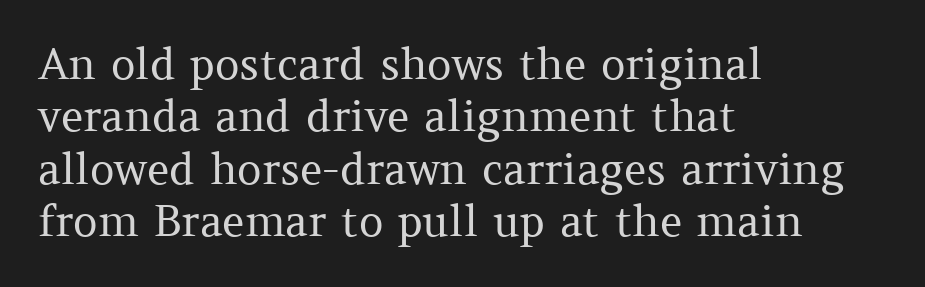
Q: Is the text bold? A: No.
Q: Is the text italic (slanted)? A: No, it is upright.
Q: Is the typeface a serif or a sans-serif typeface? A: Serif.
Q: Is the text underlined? A: No.
Q: How is the paragraph aligned? A: Left-aligned.
Q: Is the spacing between letters normal or unusually wide? A: Normal.
Q: Width (condensed, normal, or wide)? A: Normal.
Q: Stroke contrast? A: Medium.
Q: x-height? A: Medium.
Q: Monospaced? A: No.
